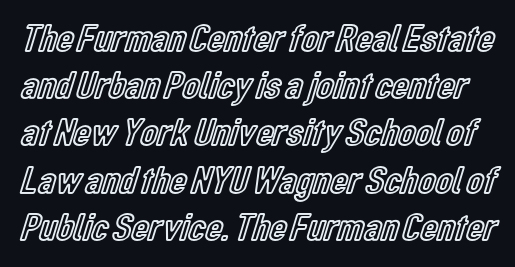
{"width": "condensed", "x_height": "medium", "monospaced": "no", "underline": "no", "line_spacing_ratio": 1.21, "letter_spacing": "normal", "letter_spacing_em": 0.0, "glyph_px": 39}
